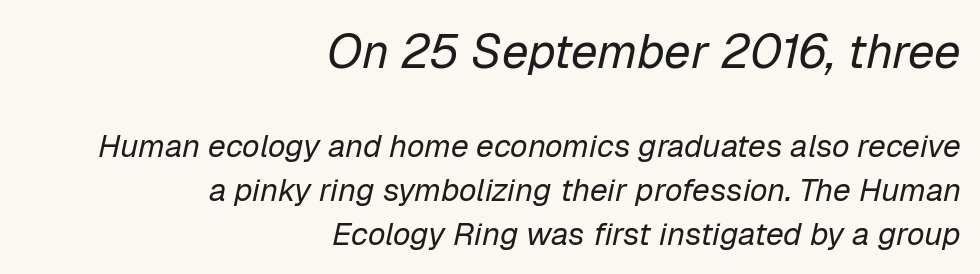
The image shows 48 px regular-weight type, italic (leaning right); set right-aligned, normal line spacing (1.38x), normal letter spacing, not underlined; the first (top) block is 1.5x larger; low stroke contrast and a medium x-height.
